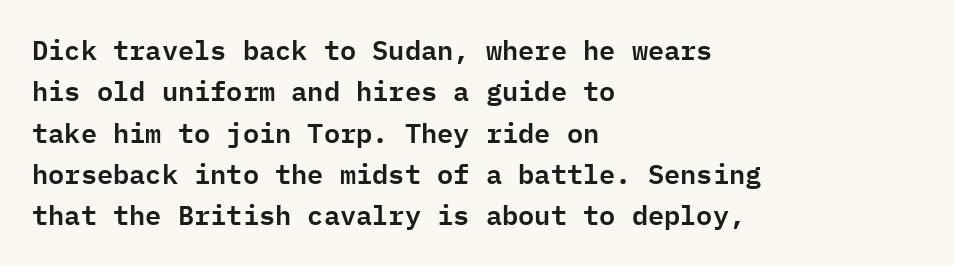
The image shows 27 px text type, upright; set left-aligned, normal line spacing (1.53x), normal letter spacing, not underlined.
